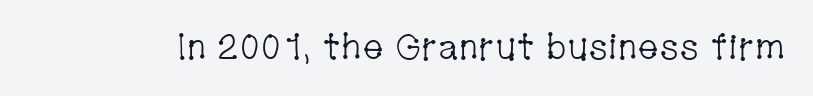
Rendered with straight, roman letterforms. This rendering leaves character spacing at its baseline value. Do the characters align in a grid? No, the font is proportional. Heft: none added — not bold.
